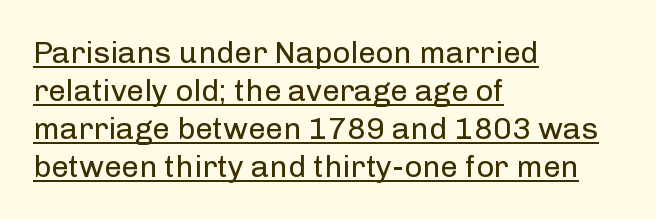
{"serif": "no", "italic": "no", "bold": "no", "weight": "regular", "width": "normal", "stroke_contrast": "low", "x_height": "medium", "monospaced": "no", "underline": "yes", "align": "left", "line_spacing_ratio": 1.23, "letter_spacing": "normal", "letter_spacing_em": 0.0, "glyph_px": 31}
